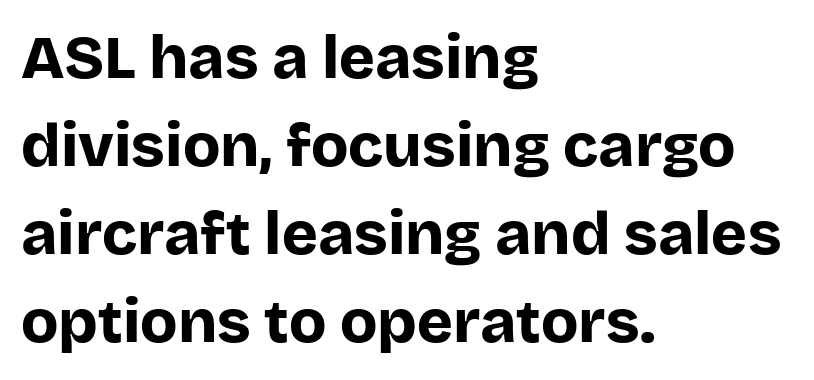
{"serif": "no", "italic": "no", "bold": "yes", "weight": "bold", "width": "normal", "stroke_contrast": "low", "x_height": "large", "monospaced": "no", "underline": "no", "align": "left", "line_spacing": "normal", "line_spacing_ratio": 1.44, "letter_spacing": "normal", "letter_spacing_em": 0.0, "glyph_px": 61}
